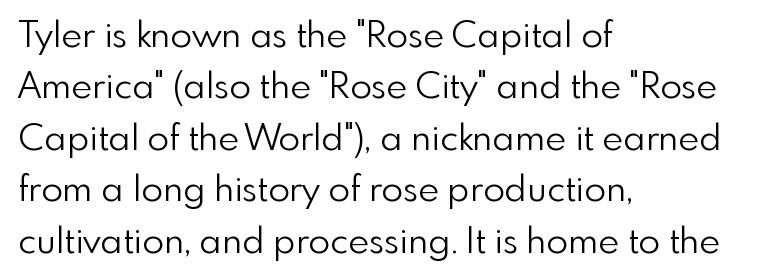
The image shows 36 px light sans-serif type, upright; set left-aligned, normal line spacing (1.43x), normal letter spacing, not underlined; low stroke contrast and a small x-height.
